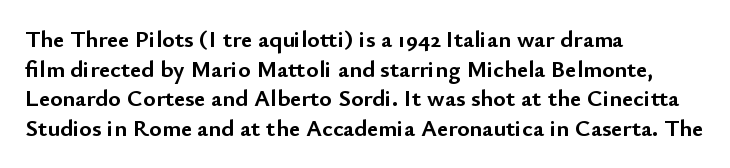
Q: Is the text bold? A: Yes.
Q: Is the text italic (slanted)? A: No, it is upright.
Q: Is the text underlined? A: No.
Q: How is the paragraph aligned? A: Left-aligned.
Q: Is the spacing between letters normal or unusually wide? A: Normal.
